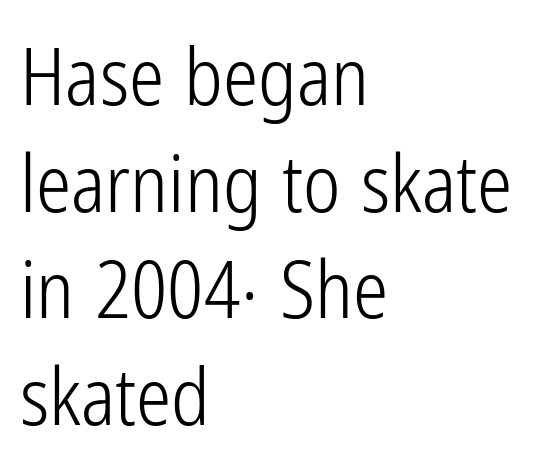
The image shows 79 px light, condensed sans-serif type, upright; set left-aligned, normal line spacing (1.35x), normal letter spacing, not underlined; low stroke contrast and a medium x-height.
